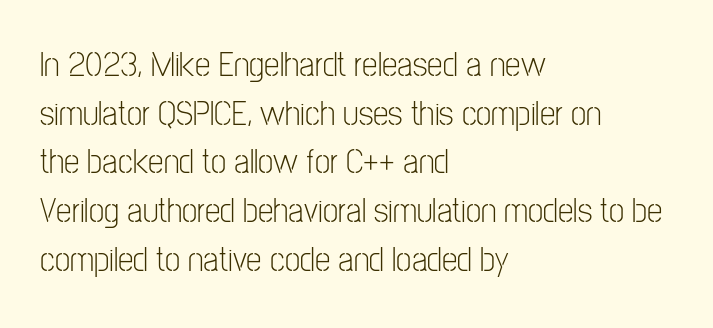
The image shows 35 px light, condensed sans-serif type, upright; set left-aligned, normal line spacing (1.39x), normal letter spacing, not underlined; low stroke contrast and a medium x-height.
